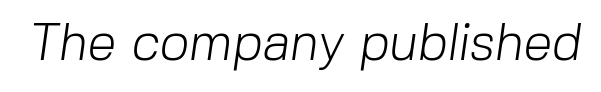
Compared with a typical body face, this is equally light or lighter still. Type without underlining. Default kerning and tracking; the words read as compact shapes. You could not count columns in this text — the font is proportionally spaced.
